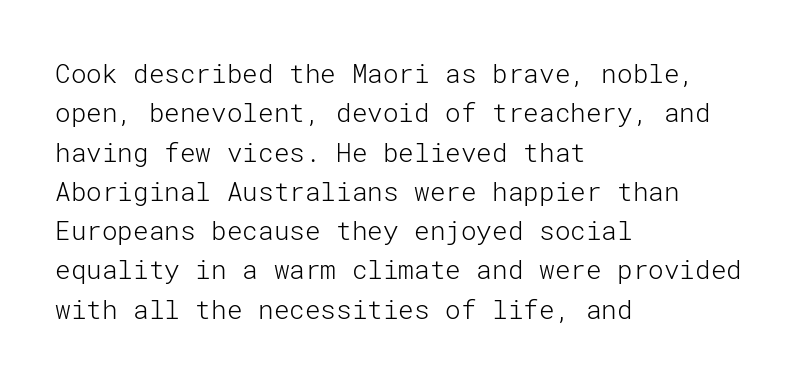
A typesetter would mark this as roman, not italic. Does the leading feel generous? No, just average. The typesetter chose a ragged-right arrangement here. The gaps between neighbouring characters are ordinary and unremarkable. Is this a heavy cut? Hardly; it is regular or lighter. The space directly below the letters is spotless.
